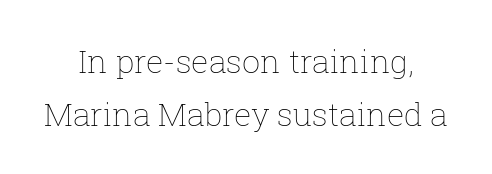
This sample has the flowing, uneven cadence of proportional lettering. Inter-character spacing is left at the font's built-in metrics. This is the regular roman posture of the typeface. Students, observe: this is what conventionally led text looks like. Notice how the passage keeps no hard edge, just a central spine. Is the stroke heavy? The answer is a plain regular-or-lighter.
